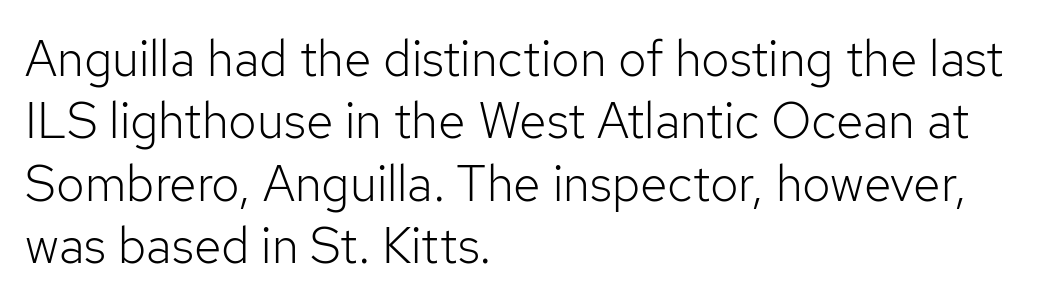
{"serif": "no", "italic": "no", "bold": "no", "weight": "light", "width": "normal", "stroke_contrast": "low", "x_height": "medium", "monospaced": "no", "underline": "no", "align": "left", "line_spacing": "normal", "line_spacing_ratio": 1.25, "letter_spacing": "normal", "letter_spacing_em": 0.0, "glyph_px": 50}
